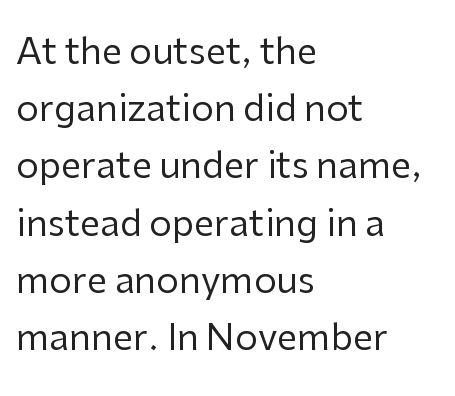
The strip under each line holds only bare page. The letters stand upright; this is a roman face. The lines in this sample share a left origin and differ only in where they stop. A typesetter would call this leading conventional body-copy spacing. The letters advance in unequal steps, a hallmark of proportional type. No letter is thick-stroked: the sample isn't bold.
